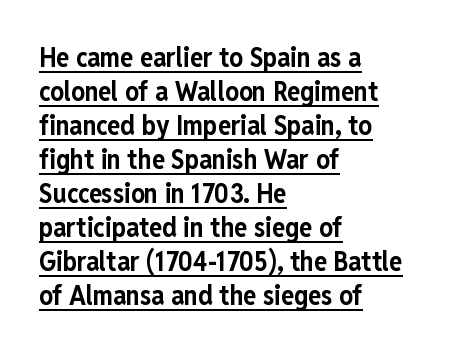
The face used here has the dense, thick strokes of a bold. These lines sit exactly where default settings would place them. Unlike italic type, these characters show no tilt at all. The typesetter has applied underlining to the passage shown. Nobody touched the tracking dial on this one.
